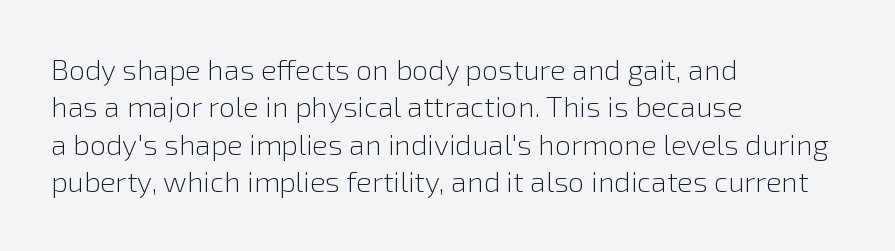
The image shows 29 px light sans-serif type, upright; set left-aligned, normal line spacing (1.29x), normal letter spacing, not underlined; a medium x-height.
